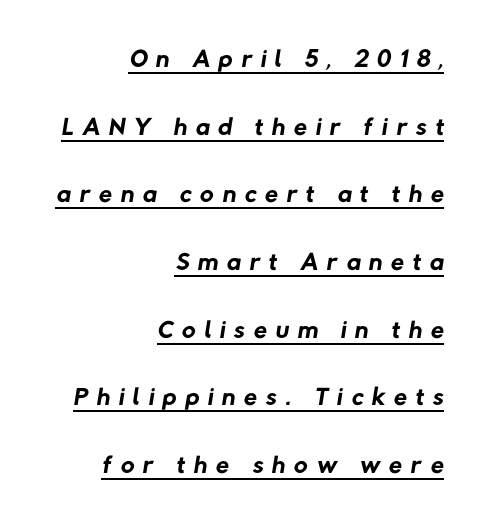
Q: Is the text bold? A: No.
Q: Is the typeface a serif or a sans-serif typeface? A: Sans-serif.
Q: Is the text underlined? A: Yes.
Q: How is the paragraph aligned? A: Right-aligned.
Q: Is the spacing between letters normal or unusually wide? A: Unusually wide.
Q: Width (condensed, normal, or wide)? A: Normal.
Q: Stroke contrast? A: Low.
Q: x-height? A: Medium.
Q: Monospaced? A: No.
